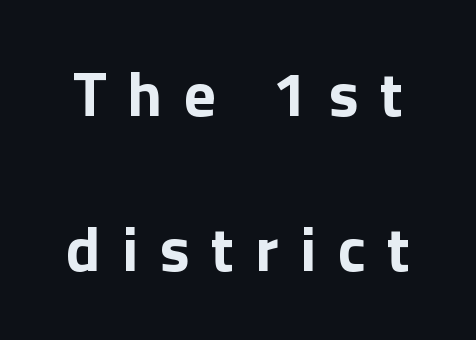
The image shows 63 px sans-serif type, upright; set centered, loose line spacing (2.46x), unusually wide letter spacing (+0.34 em), not underlined; low stroke contrast and a medium x-height.
